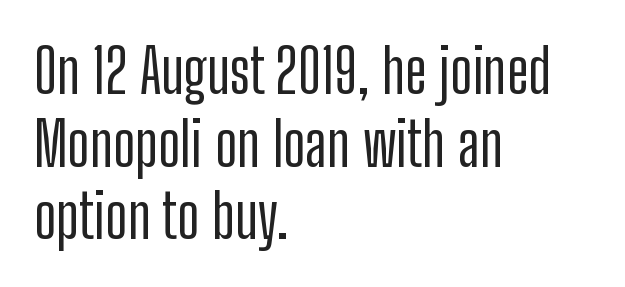
A typesetter would call this proportional, since set widths differ per character. Notice how the stems are strictly vertical — no italics here. Descender tails drop into unmarked territory. The rag falls on the right side of this text block. Spacing between characters is what you'd get straight out of the box.
